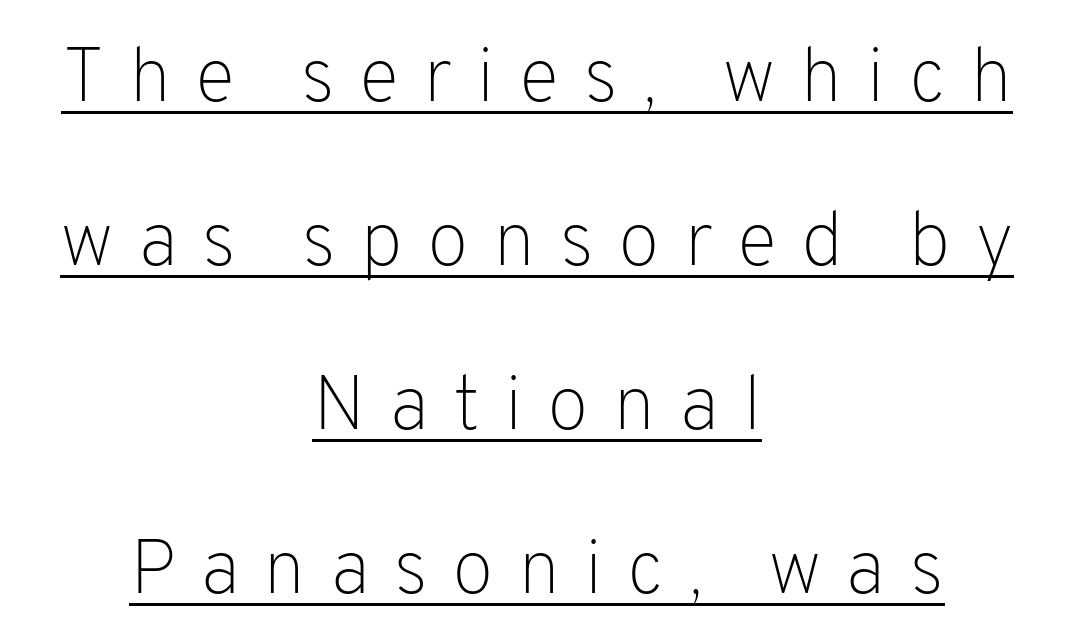
Note the varied advance widths — an 'i' is clearly narrower than an 'm'. Alignment: centered. Letters have the restrained weight of plain body copy at most. Compared with typical body copy, the letter spacing here is much looser. Every stem runs plumb, perpendicular to the baseline. Students, observe: this is what heavily led, spacious text looks like.
